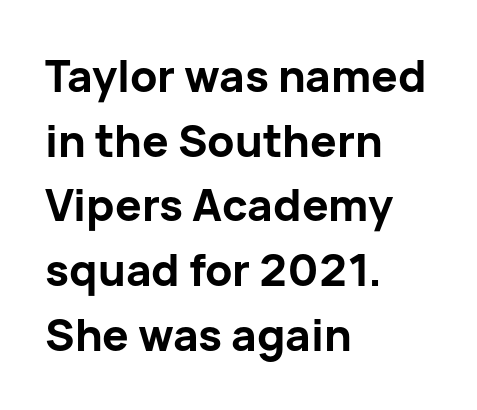
{"serif": "no", "italic": "no", "bold": "yes", "weight": "bold", "width": "normal", "stroke_contrast": "low", "x_height": "medium", "monospaced": "no", "underline": "no", "align": "left", "line_spacing": "normal", "line_spacing_ratio": 1.47, "letter_spacing": "normal", "letter_spacing_em": 0.0, "glyph_px": 44}
